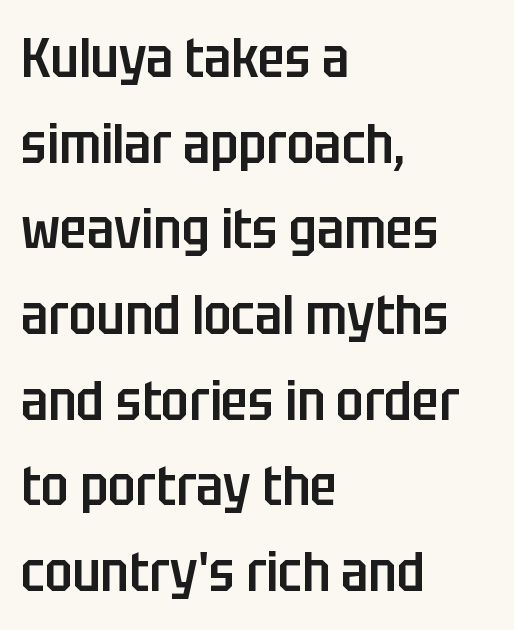
Q: Is the text bold? A: Semi-bold.
Q: Is the text italic (slanted)? A: No, it is upright.
Q: Is the typeface a serif or a sans-serif typeface? A: Sans-serif.
Q: Is the text underlined? A: No.
Q: How is the paragraph aligned? A: Left-aligned.
Q: Is the spacing between letters normal or unusually wide? A: Normal.
Q: Is the spacing between lines tight, normal or loose? A: Normal.
Q: Width (condensed, normal, or wide)? A: Condensed.
Q: Stroke contrast? A: Low.
Q: x-height? A: Large.
Q: Monospaced? A: No.
